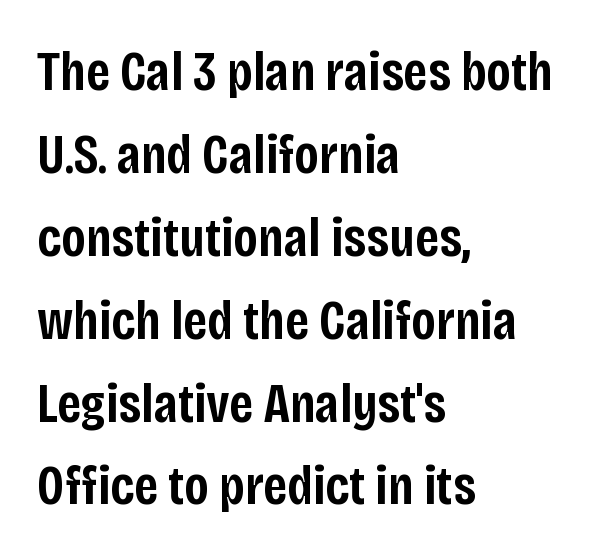
Q: Is the text bold? A: Semi-bold.
Q: Is the text italic (slanted)? A: No, it is upright.
Q: Is the typeface a serif or a sans-serif typeface? A: Sans-serif.
Q: Is the text underlined? A: No.
Q: How is the paragraph aligned? A: Left-aligned.
Q: Is the spacing between letters normal or unusually wide? A: Normal.
Q: Is the spacing between lines tight, normal or loose? A: Normal.
Q: Width (condensed, normal, or wide)? A: Condensed.
Q: Stroke contrast? A: Low.
Q: x-height? A: Large.
Q: Monospaced? A: No.
